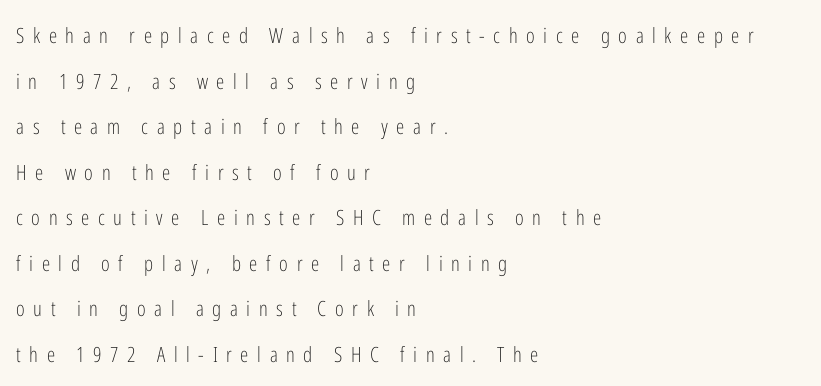
The image shows 21 px text type, upright; set left-aligned, loose line spacing (2.17x), unusually wide letter spacing (+0.41 em), not underlined.
